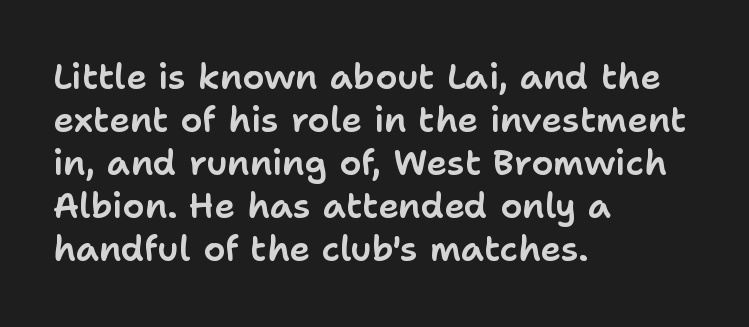
{"serif": "no", "italic": "no", "width": "normal", "stroke_contrast": "low", "x_height": "medium", "monospaced": "no", "underline": "no", "align": "left", "line_spacing_ratio": 1.23, "letter_spacing": "normal", "letter_spacing_em": 0.0, "glyph_px": 35}
